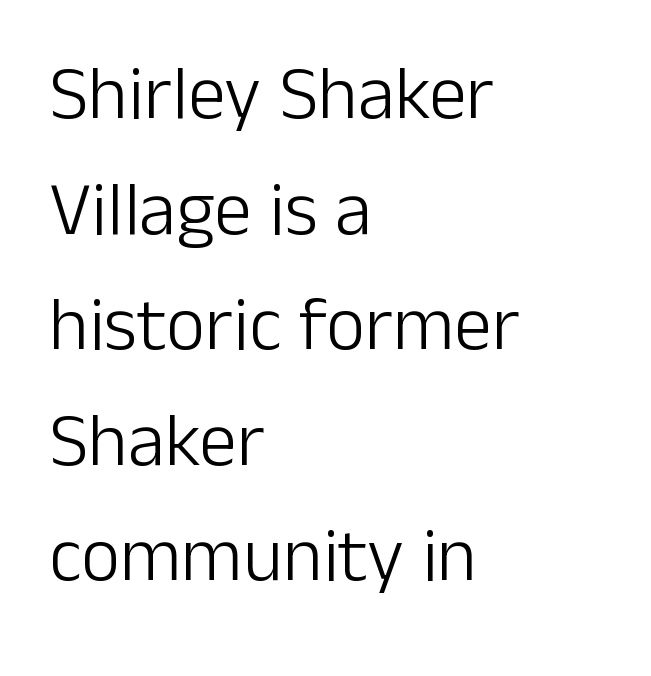
The image shows 76 px light sans-serif type, upright; set left-aligned, normal line spacing (1.52x), normal letter spacing, not underlined; low stroke contrast and a medium x-height.
